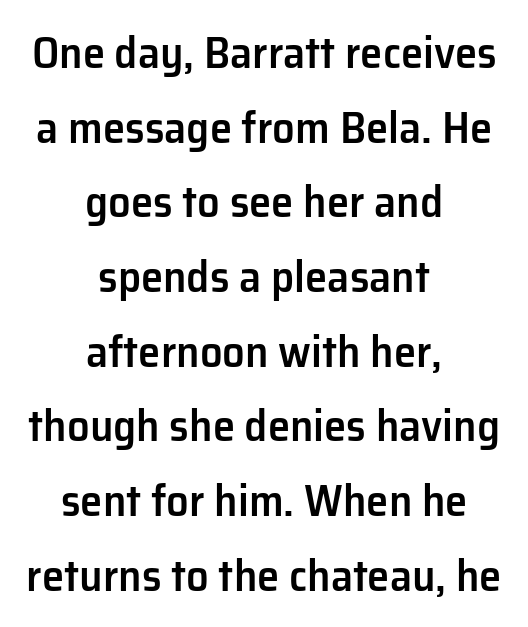
{"serif": "no", "italic": "no", "bold": "semi", "weight": "semibold", "width": "normal", "stroke_contrast": "low", "x_height": "medium", "monospaced": "no", "underline": "no", "align": "center", "line_spacing": "normal", "line_spacing_ratio": 1.66, "letter_spacing": "normal", "letter_spacing_em": 0.0, "glyph_px": 45}
